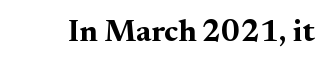
The image shows 31 px bold serif type, upright; set normal letter spacing, not underlined; medium stroke contrast and a small x-height.
